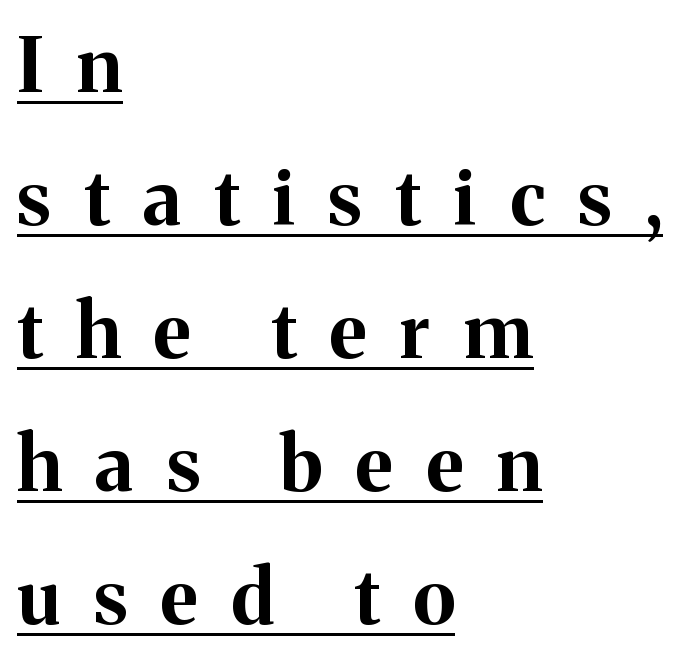
Do the characters align in a grid? No, the font is proportional. Its strokes are broad and dark, the hallmark of bold type. The passage shown is typeset with a serif family. You could only call the tracking loose — the letters float apart. The glyphs are accompanied by a horizontal stroke just below them. Visually the block forms a straight wall on the left and a jagged coastline on the right.
